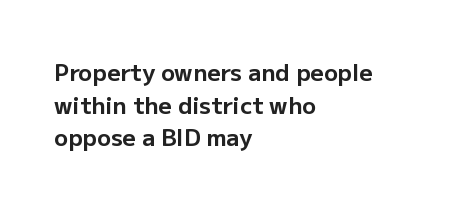
The image shows 23 px bold type, upright; set left-aligned, normal line spacing (1.42x), normal letter spacing, not underlined.
